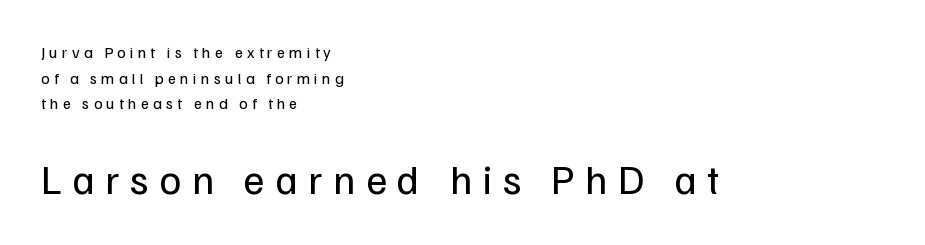
The image shows 41 px regular-weight sans-serif type, upright; set left-aligned, normal line spacing (1.6x), unusually wide letter spacing (+0.26 em), not underlined; the second (bottom) block is 2.56x larger; low stroke contrast and a medium x-height.
